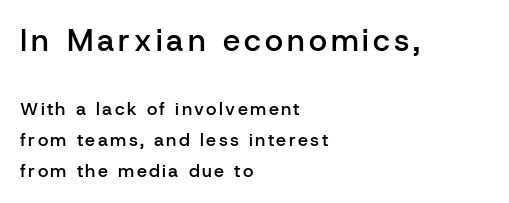
The image shows 31 px semibold sans-serif type, upright; set left-aligned, normal line spacing (1.7x), not underlined; the first (top) block is 1.72x larger; low stroke contrast and a medium x-height.
